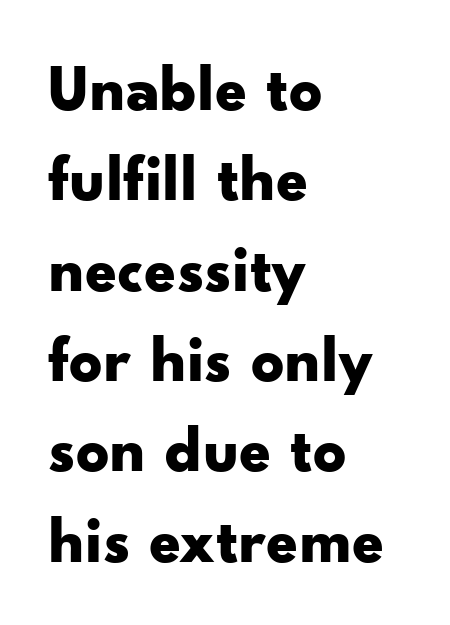
Which margin do the lines hug? The left one — the right edge is uneven. Letter spacing: default. Quick note: interline space is typical. Every letter is thick-stroked: bold, no question. Designer's note — italics off, roman on. Each row of text sits above clean, open space.
